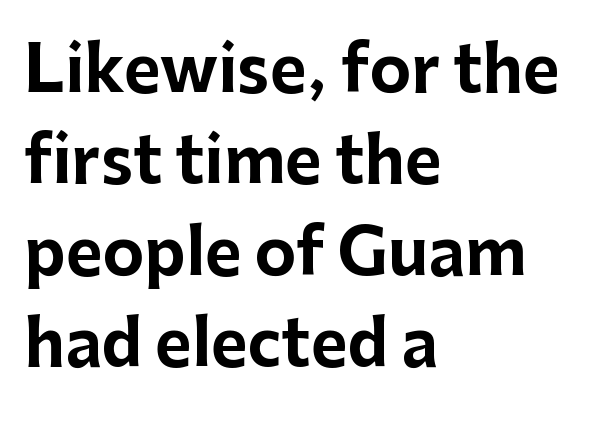
{"serif": "no", "italic": "no", "bold": "yes", "weight": "bold", "width": "normal", "stroke_contrast": "low", "x_height": "medium", "monospaced": "no", "underline": "no", "align": "left", "line_spacing": "normal", "line_spacing_ratio": 1.45, "letter_spacing": "normal", "letter_spacing_em": 0.0, "glyph_px": 63}
